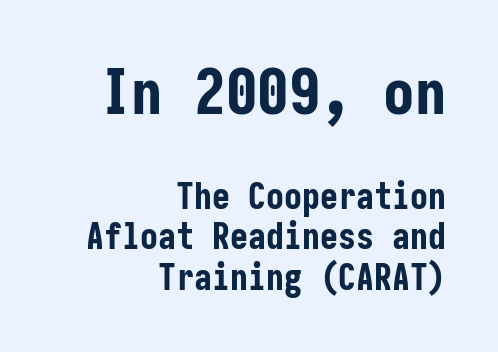
Leading is clearly below the norm, producing a dense column. Nope, no serifs anywhere on these letters. The passage is arranged like a letterhead date or caption credit — flush right. Type without underlining.
